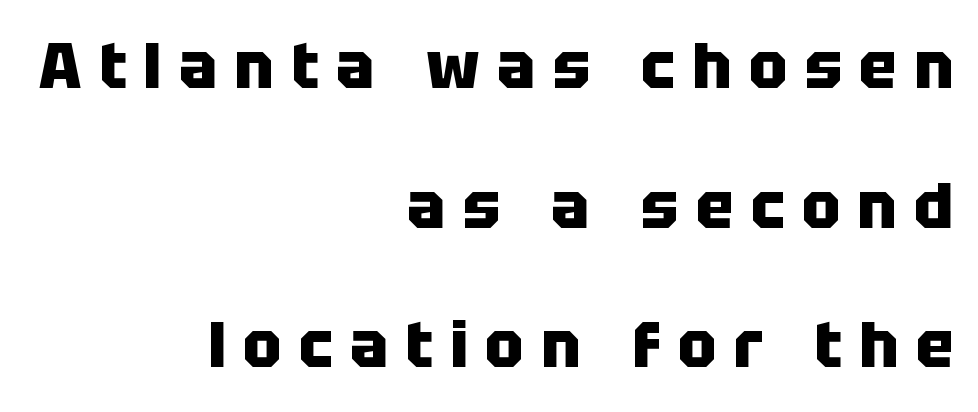
Q: Is the text bold? A: Yes.
Q: Is the text italic (slanted)? A: No, it is upright.
Q: Is the typeface a serif or a sans-serif typeface? A: Sans-serif.
Q: Is the text underlined? A: No.
Q: How is the paragraph aligned? A: Right-aligned.
Q: Is the spacing between letters normal or unusually wide? A: Unusually wide.
Q: Is the spacing between lines tight, normal or loose? A: Loose.
Q: Width (condensed, normal, or wide)? A: Normal.
Q: Stroke contrast? A: Low.
Q: x-height? A: Large.
Q: Monospaced? A: No.
